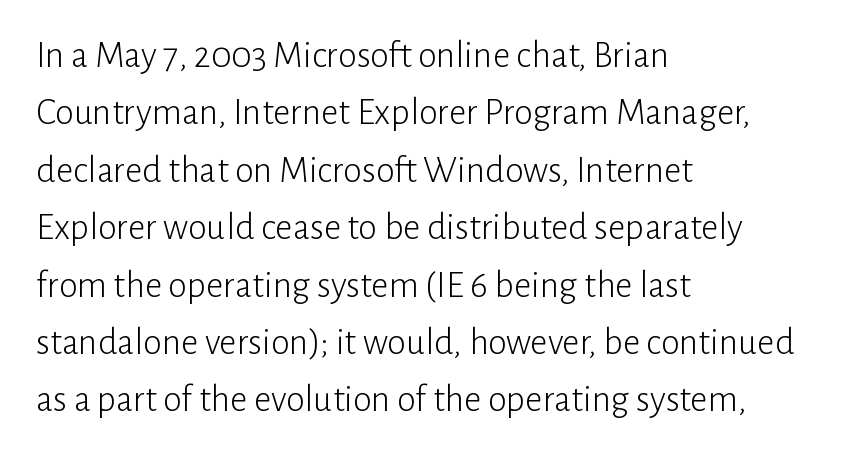
{"serif": "no", "italic": "no", "bold": "no", "weight": "light", "width": "normal", "stroke_contrast": "low", "x_height": "medium", "monospaced": "no", "underline": "no", "align": "left", "line_spacing": "normal", "line_spacing_ratio": 1.51, "letter_spacing": "normal", "letter_spacing_em": 0.0, "glyph_px": 38}
